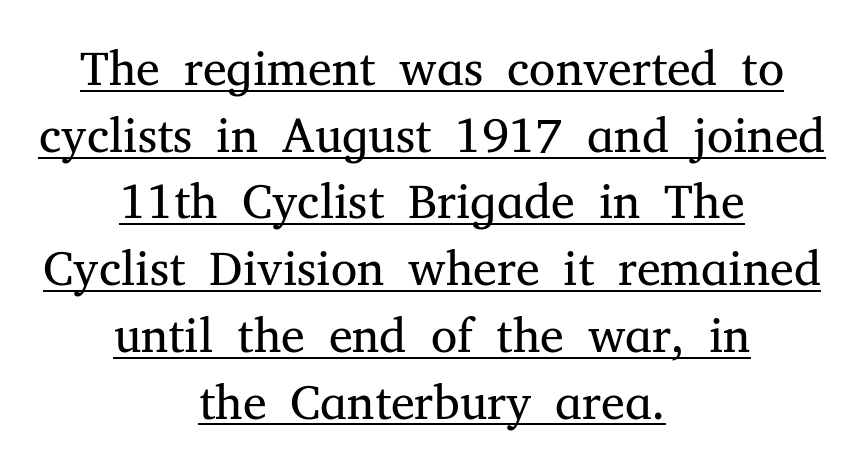
Q: Is the text bold? A: No.
Q: Is the text italic (slanted)? A: No, it is upright.
Q: Is the typeface a serif or a sans-serif typeface? A: Serif.
Q: Is the text underlined? A: Yes.
Q: How is the paragraph aligned? A: Centered.
Q: Is the spacing between letters normal or unusually wide? A: Normal.
Q: Is the spacing between lines tight, normal or loose? A: Normal.
Q: Width (condensed, normal, or wide)? A: Normal.
Q: Stroke contrast? A: Medium.
Q: x-height? A: Medium.
Q: Monospaced? A: No.
